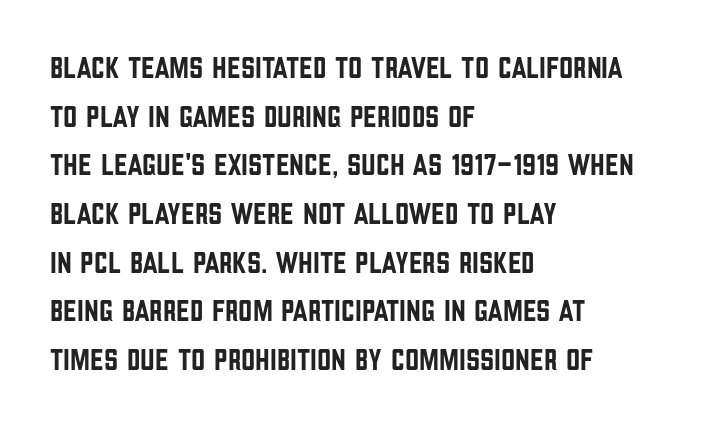
The image shows 31 px condensed sans-serif type, upright; set left-aligned, normal line spacing (1.57x), normal letter spacing, not underlined; low stroke contrast and a large x-height.
